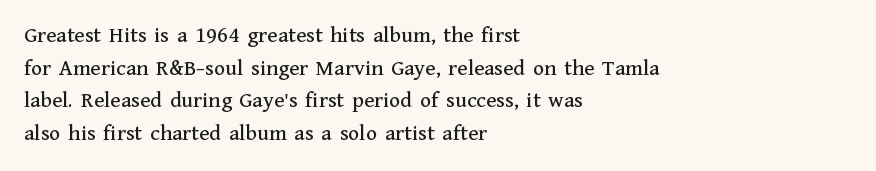
The image shows 23 px text type, upright; set left-aligned, normal line spacing (1.42x), normal letter spacing, not underlined.
